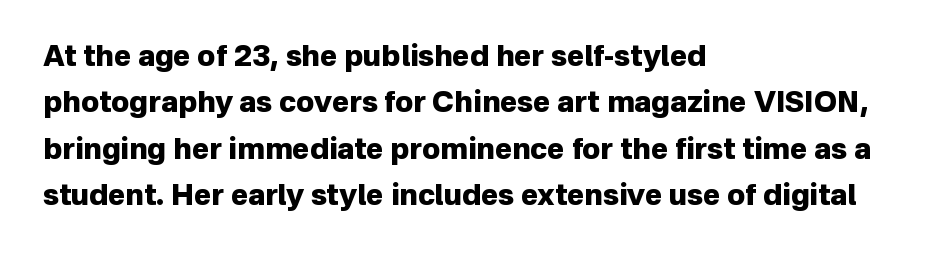
{"serif": "no", "italic": "no", "bold": "yes", "weight": "heavy", "width": "normal", "stroke_contrast": "low", "x_height": "medium", "monospaced": "no", "underline": "no", "align": "left", "line_spacing": "normal", "line_spacing_ratio": 1.6, "letter_spacing": "normal", "letter_spacing_em": 0.0, "glyph_px": 29}
